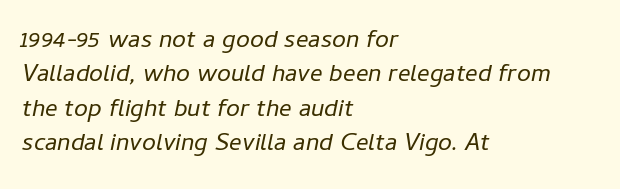
{"italic": "yes", "lean": "right", "slant_degrees": 11, "bold": "no", "underline": "no", "align": "left", "line_spacing": "normal", "line_spacing_ratio": 1.38, "letter_spacing": "normal", "letter_spacing_em": 0.0, "glyph_px": 25}
